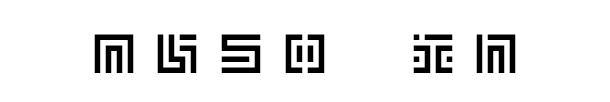
Q: Is the text italic (slanted)? A: No, it is upright.
Q: Is the text underlined? A: No.
Q: How is the paragraph aligned? A: Centered.
Q: Is the spacing between letters normal or unusually wide? A: Unusually wide.
Q: Width (condensed, normal, or wide)? A: Normal.
Q: x-height? A: Large.
